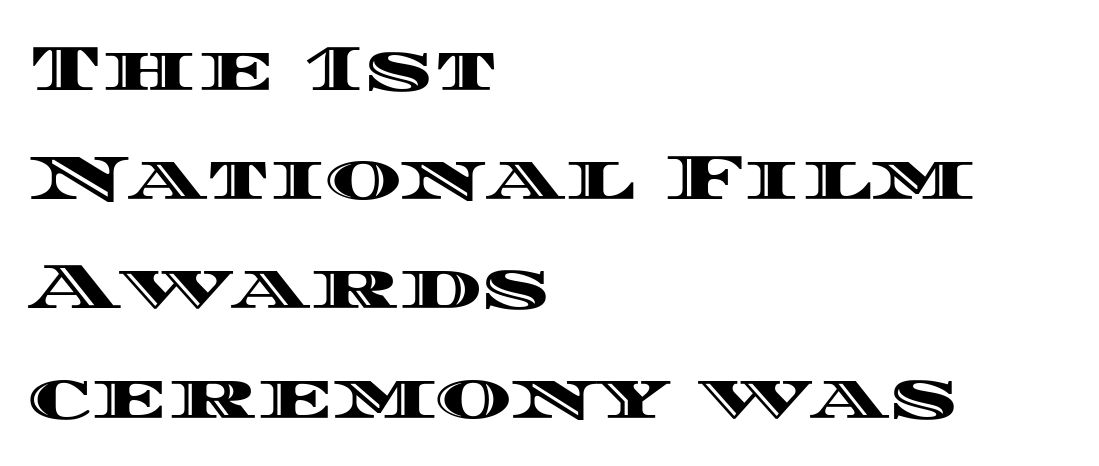
Q: Is the text italic (slanted)? A: No, it is upright.
Q: Is the text underlined? A: No.
Q: How is the paragraph aligned? A: Left-aligned.
Q: Is the spacing between letters normal or unusually wide? A: Normal.
Q: Is the spacing between lines tight, normal or loose? A: Normal.
Q: Width (condensed, normal, or wide)? A: Wide.
Q: x-height? A: Large.
Q: Monospaced? A: No.
